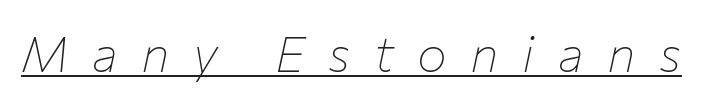
The type is letterspaced generously, with wide tracking. The font is comparable to plain body text, perhaps lighter. Notice how a bar underscores the lettering throughout. Emphasis-style slanted type is in use.
